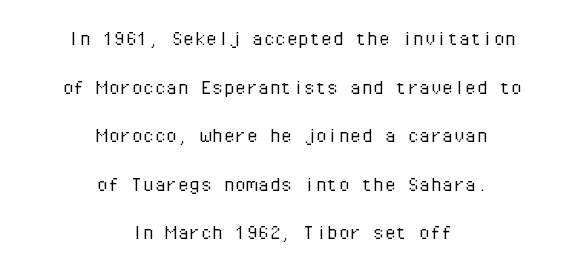
{"italic": "no", "bold": "no", "underline": "no", "align": "center", "line_spacing": "loose", "line_spacing_ratio": 2.11, "letter_spacing": "normal", "letter_spacing_em": 0.0, "glyph_px": 23}
